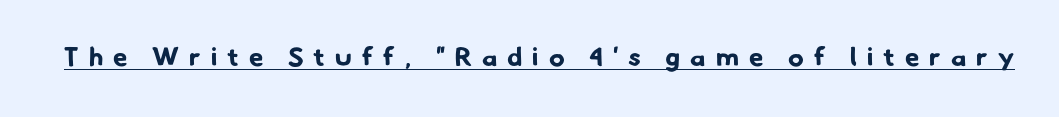
The image shows 26 px bold type; set unusually wide letter spacing (+0.39 em), underlined.
